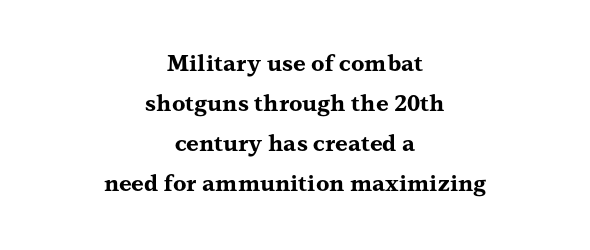
Q: Is the text bold? A: Yes.
Q: Is the text italic (slanted)? A: No, it is upright.
Q: Is the text underlined? A: No.
Q: How is the paragraph aligned? A: Centered.
Q: Is the spacing between letters normal or unusually wide? A: Normal.
